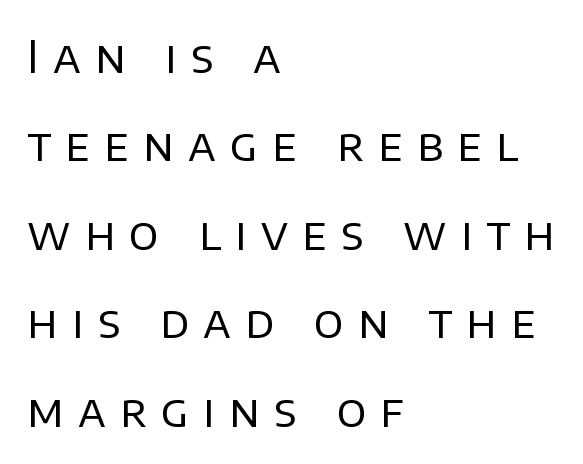
The image shows 44 px regular-weight sans-serif type, upright; set left-aligned, loose line spacing (2.01x), unusually wide letter spacing (+0.32 em), not underlined; low stroke contrast and a large x-height.
